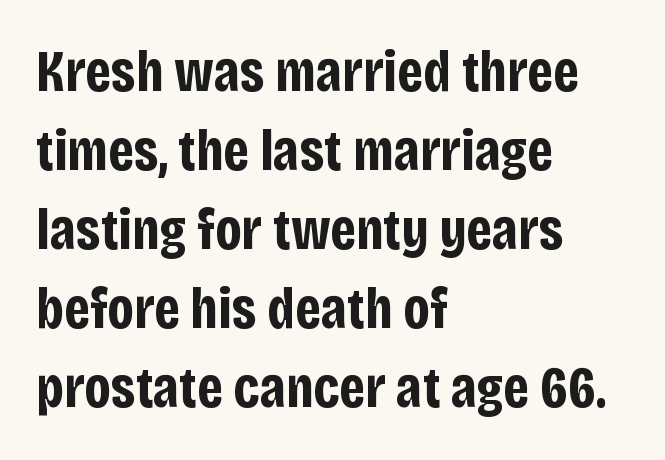
The image shows 59 px bold, condensed sans-serif type, upright; set left-aligned, normal line spacing (1.34x), normal letter spacing, not underlined; low stroke contrast and a large x-height.
